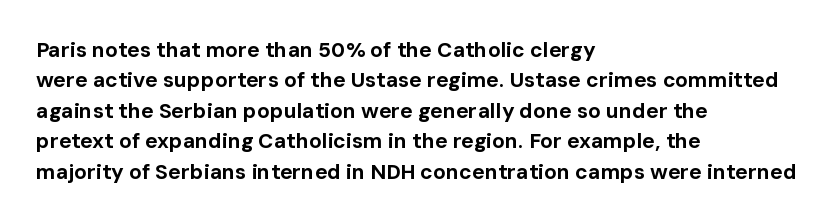
{"italic": "no", "bold": "yes", "underline": "no", "align": "left", "line_spacing": "normal", "line_spacing_ratio": 1.45, "letter_spacing": "normal", "letter_spacing_em": 0.0, "glyph_px": 21}
